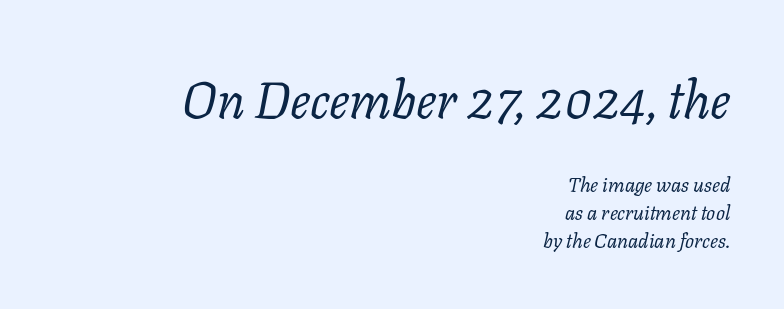
{"serif": "yes", "italic": "yes", "lean": "right", "slant_degrees": 11, "bold": "no", "weight": "regular", "width": "normal", "stroke_contrast": "low", "x_height": "medium", "monospaced": "no", "underline": "no", "align": "right", "line_spacing": "normal", "line_spacing_ratio": 1.4, "letter_spacing": "normal", "letter_spacing_em": 0.0, "larger_block": "first", "size_ratio": 2.55, "glyph_px": 51}
